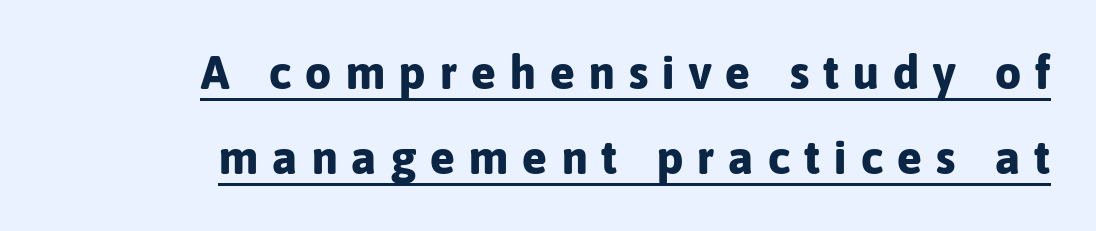
The image shows 46 px bold sans-serif type, upright; set right-aligned, line spacing 1.85x, unusually wide letter spacing (+0.31 em), underlined; low stroke contrast and a medium x-height.
